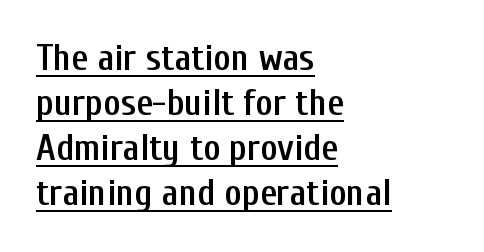
Q: Is the text bold? A: Semi-bold.
Q: Is the text italic (slanted)? A: No, it is upright.
Q: Is the typeface a serif or a sans-serif typeface? A: Sans-serif.
Q: Is the text underlined? A: Yes.
Q: How is the paragraph aligned? A: Left-aligned.
Q: Is the spacing between letters normal or unusually wide? A: Normal.
Q: Width (condensed, normal, or wide)? A: Condensed.
Q: Stroke contrast? A: Low.
Q: x-height? A: Medium.
Q: Monospaced? A: No.
